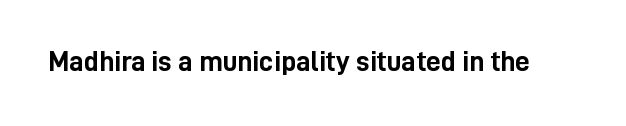
Examine the stroke ends and you'll find no serifs. Quick note: underline off. Stroke thickness is high; the sample reads as a true bold. This sample has the flowing, uneven cadence of proportional lettering. Short note: letters normally spaced. The specimen reads as upright at a glance.
